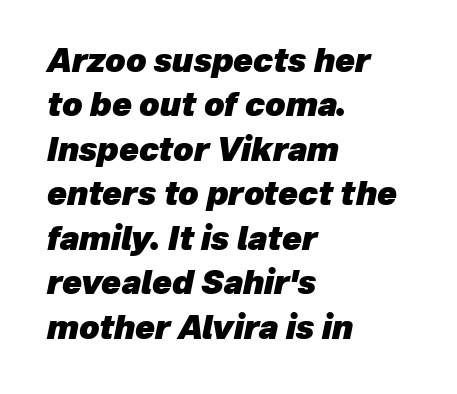
{"italic": "yes", "lean": "right", "slant_degrees": 12, "bold": "yes", "weight": "heavy", "width": "normal", "stroke_contrast": "low", "x_height": "medium", "monospaced": "no", "underline": "no", "align": "left", "line_spacing": "normal", "line_spacing_ratio": 1.39, "letter_spacing": "normal", "letter_spacing_em": 0.0, "glyph_px": 32}
